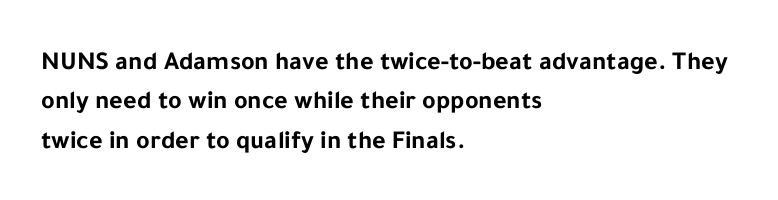
{"italic": "no", "bold": "yes", "underline": "no", "align": "left", "line_spacing": "normal", "line_spacing_ratio": 1.51, "letter_spacing": "normal", "letter_spacing_em": 0.0, "glyph_px": 26}
